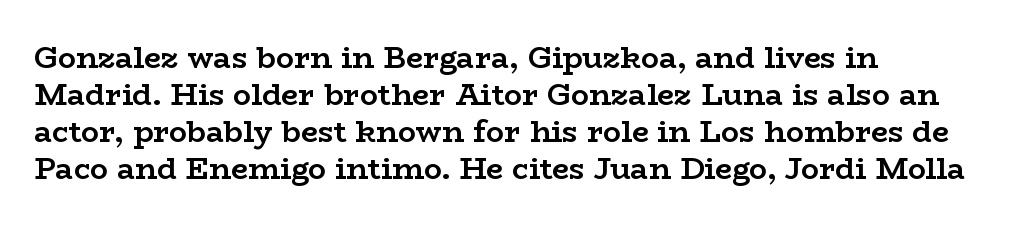
Q: Is the text bold? A: Yes.
Q: Is the text italic (slanted)? A: No, it is upright.
Q: Is the typeface a serif or a sans-serif typeface? A: Serif.
Q: Is the text underlined? A: No.
Q: How is the paragraph aligned? A: Left-aligned.
Q: Is the spacing between letters normal or unusually wide? A: Normal.
Q: Width (condensed, normal, or wide)? A: Wide.
Q: Stroke contrast? A: Low.
Q: x-height? A: Medium.
Q: Monospaced? A: No.
